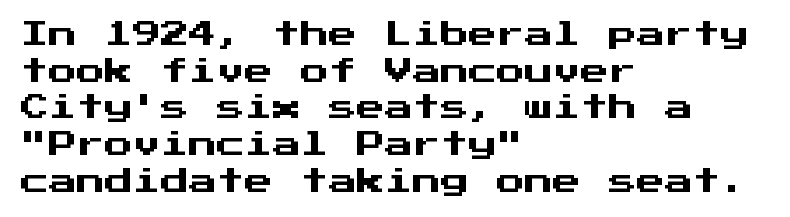
The image shows 28 px sans-serif type, upright, monospaced; set left-aligned, normal line spacing (1.31x), normal letter spacing, not underlined; medium stroke contrast and a medium x-height.
